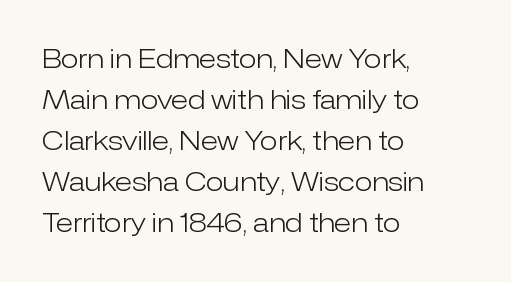
The words here are not underlined. Unbolded letterforms with no extra heft. Quick note: interline space is typical. These lines stack with their left ends in a neat column. Ordinary non-slanted type is in use. Here the glyphs are tracked normally, forming tight word shapes.
